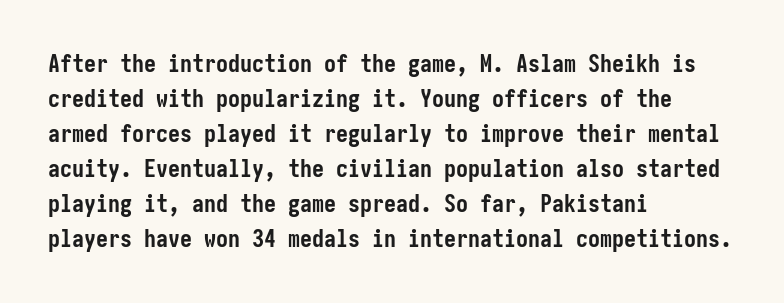
{"italic": "no", "bold": "yes", "underline": "no", "align": "left", "line_spacing": "normal", "line_spacing_ratio": 1.46, "letter_spacing": "normal", "letter_spacing_em": 0.0, "glyph_px": 24}
